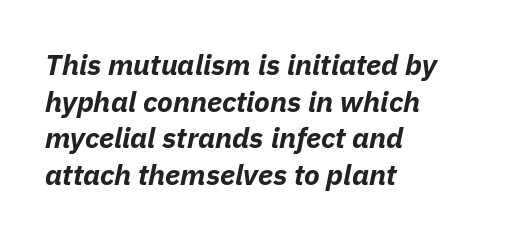
The image shows 29 px bold type, italic (leaning right); set left-aligned, normal line spacing (1.26x), normal letter spacing, not underlined; low stroke contrast and a medium x-height.
